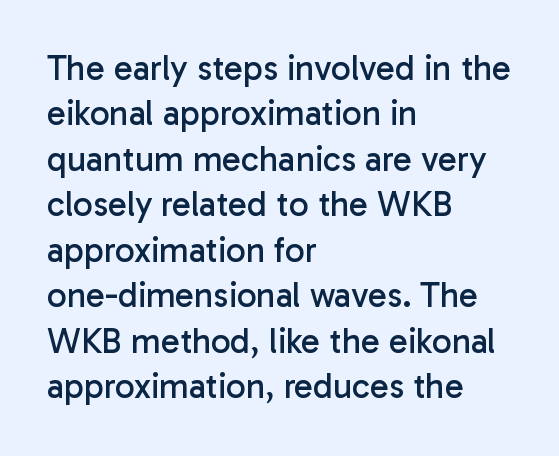
{"serif": "no", "italic": "no", "bold": "no", "weight": "regular", "width": "normal", "stroke_contrast": "low", "x_height": "medium", "monospaced": "no", "underline": "no", "align": "left", "line_spacing": "normal", "line_spacing_ratio": 1.3, "letter_spacing": "normal", "letter_spacing_em": 0.0, "glyph_px": 35}
